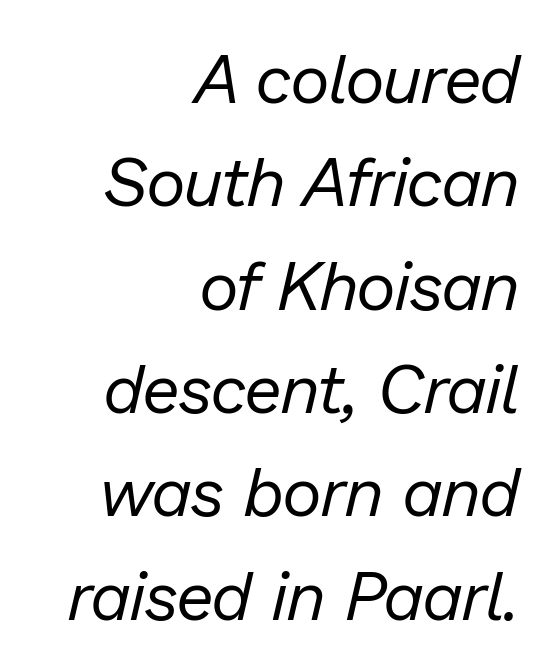
The image shows 68 px regular-weight type, italic (leaning right); set right-aligned, normal line spacing (1.52x), normal letter spacing, not underlined; low stroke contrast and a medium x-height.
